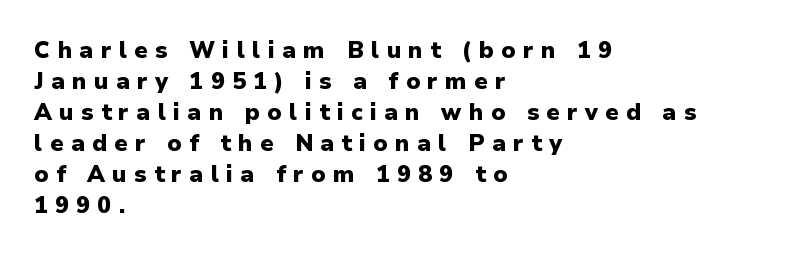
No italicization has been applied; the sample stays upright. Chunky letters — that's bold for sure. The paragraph shown leans on its left margin. The line-height multiplier appears to be the usual default. Check the space under the baseline: it is left empty.
